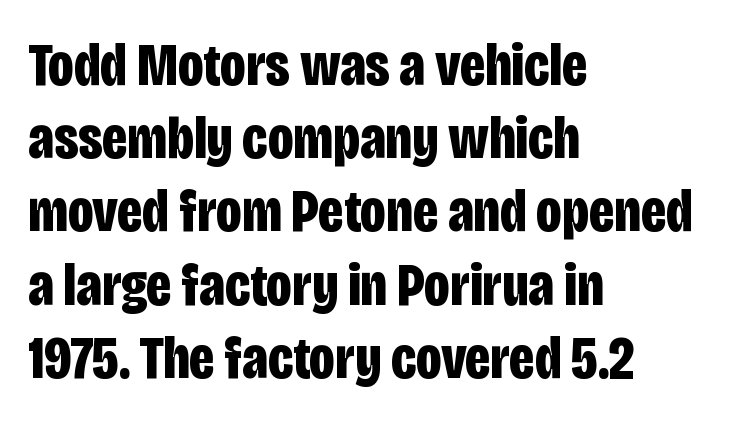
Between one letter and the next there's only the usual sliver of space. Decoration check: the copy has no underline. Bold? Absolutely — the strokes are thick and heavy. The face used here is proportionally spaced, like ordinary book or web type. Is there any slant? The stems are plumb. This sample uses a sans-serif face.
